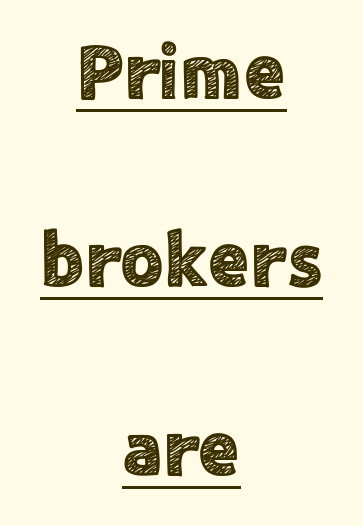
The image shows 76 px sans-serif type, upright; set centered, loose line spacing (2.48x), normal letter spacing, underlined; a medium x-height.
